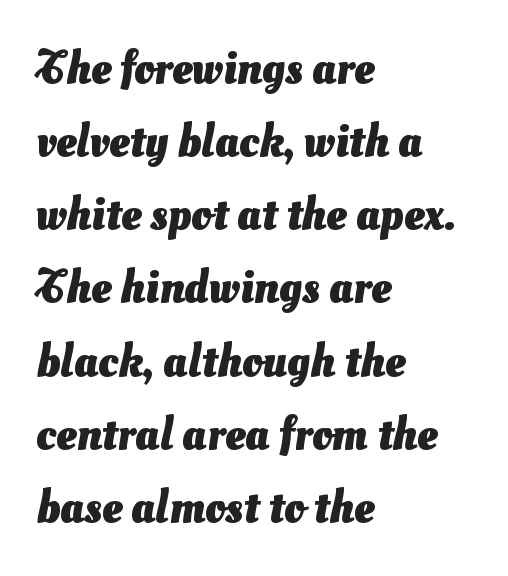
The designer left line spacing at the default. Nope, no serifs anywhere on these letters. Horizontal alignment here is leftward, the default for most running prose. The strip under each line holds only bare page.
